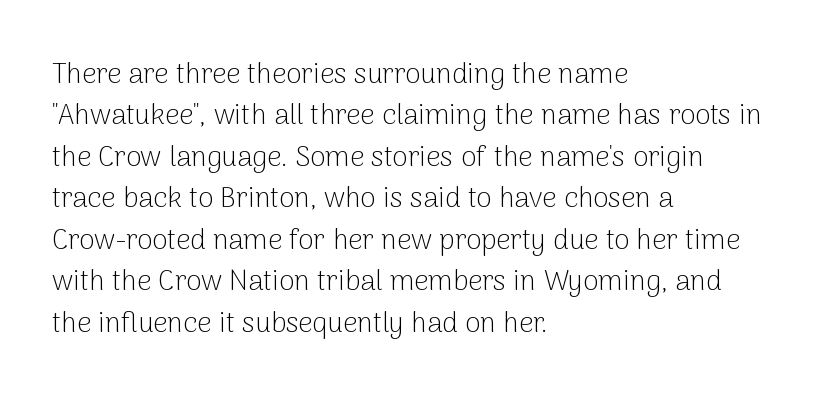
A light-to-regular cut is what we see here. To sum up the face: it is a sans, with no serifs. Looks like regular typesetting: each glyph gets only the width it needs. Unlike italic type, these characters show no tilt at all.
